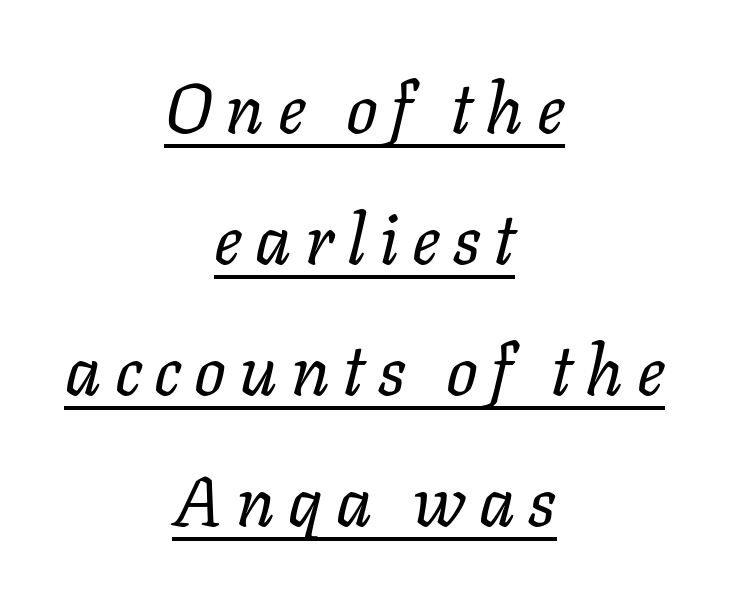
Q: Is the text bold? A: No.
Q: Is the text italic (slanted)? A: Yes, it leans right by about 11 degrees.
Q: Is the text underlined? A: Yes.
Q: How is the paragraph aligned? A: Centered.
Q: Width (condensed, normal, or wide)? A: Normal.
Q: Stroke contrast? A: Low.
Q: x-height? A: Medium.
Q: Monospaced? A: No.
